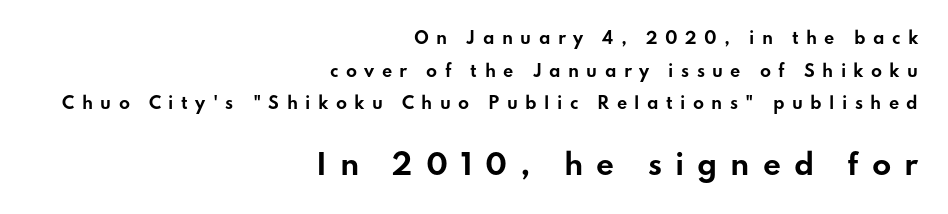
Q: Is the text bold? A: Yes.
Q: Is the text italic (slanted)? A: No, it is upright.
Q: Is the typeface a serif or a sans-serif typeface? A: Sans-serif.
Q: Is the text underlined? A: No.
Q: How is the paragraph aligned? A: Right-aligned.
Q: Is the spacing between letters normal or unusually wide? A: Unusually wide.
Q: Is the spacing between lines tight, normal or loose? A: Loose.
Q: Which block of text is set in a larger size, the first (top) or the second (bottom)? A: The second (bottom) one.
Q: Width (condensed, normal, or wide)? A: Wide.
Q: Stroke contrast? A: Low.
Q: x-height? A: Small.
Q: Monospaced? A: No.
